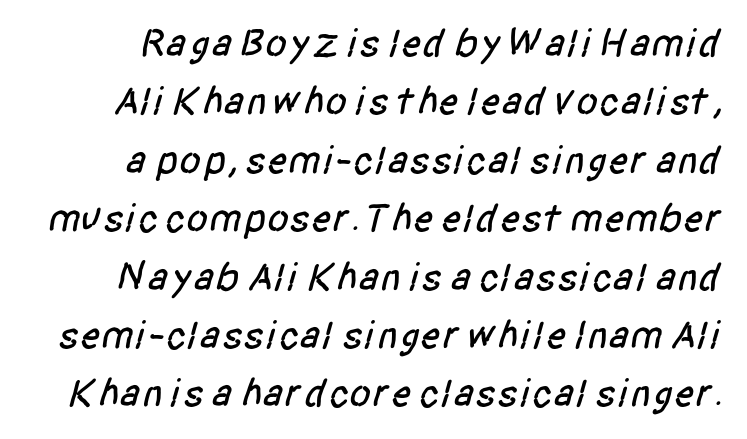
{"serif": "no", "width": "condensed", "stroke_contrast": "low", "x_height": "large", "monospaced": "no", "underline": "no", "line_spacing": "normal", "line_spacing_ratio": 1.46, "letter_spacing": "normal", "letter_spacing_em": 0.0, "glyph_px": 40}
